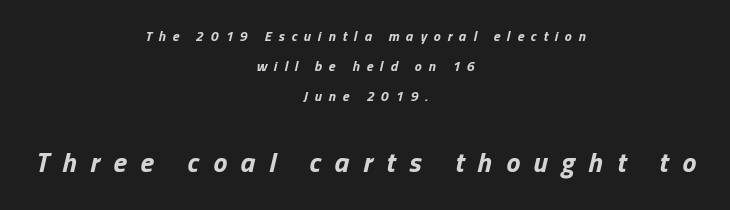
Varying glyph widths throughout — classic text-font behaviour. The face used here is rendered with a markedly widened letterfit. The passage shown leans; its letterforms are oblique. The rag falls on both sides of this text block equally. Each row of text sits above clean, open space.
